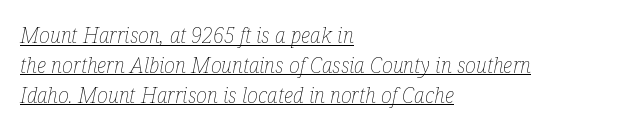
Heaviness? Minimal to ordinary, like unemphasized prose. The string is rendered with underlining switched on. The letters sit at their default tracking, neither squeezed nor spread. Is the type slanted? Yes — the strokes lean at a clear angle.
